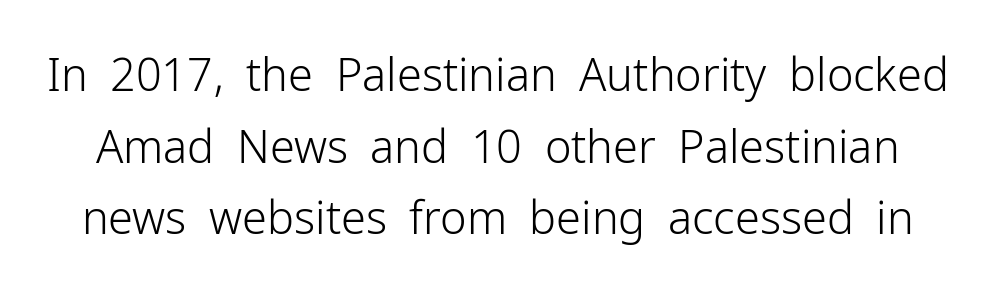
{"serif": "no", "italic": "no", "bold": "no", "weight": "light", "width": "normal", "stroke_contrast": "low", "x_height": "medium", "monospaced": "no", "underline": "no", "line_spacing": "normal", "line_spacing_ratio": 1.59, "letter_spacing": "normal", "letter_spacing_em": 0.0, "glyph_px": 45}
